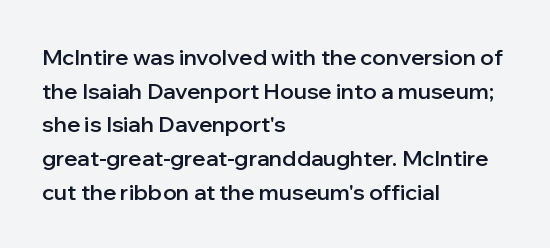
The image shows 22 px text type, upright; set left-aligned, normal line spacing (1.53x), normal letter spacing, not underlined.
